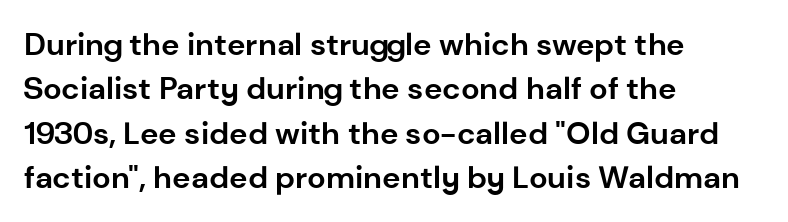
The image shows 31 px bold sans-serif type, upright; set left-aligned, normal line spacing (1.43x), normal letter spacing, not underlined; low stroke contrast and a medium x-height.
